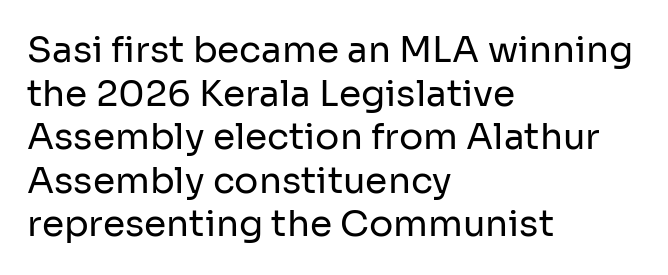
Q: Is the text bold? A: No.
Q: Is the text italic (slanted)? A: No, it is upright.
Q: Is the typeface a serif or a sans-serif typeface? A: Sans-serif.
Q: Is the text underlined? A: No.
Q: How is the paragraph aligned? A: Left-aligned.
Q: Is the spacing between letters normal or unusually wide? A: Normal.
Q: Width (condensed, normal, or wide)? A: Normal.
Q: Stroke contrast? A: Low.
Q: x-height? A: Medium.
Q: Monospaced? A: No.
